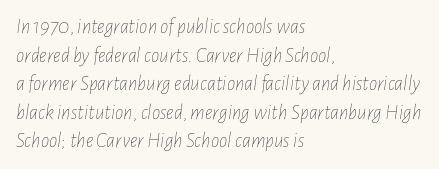
Letters rest on an invisible, unmarked baseline. Horizontally, the lines are justified to the leading edge only. Notice how the stems are inclined rather than vertical — that's the hallmark of italics. Nothing heavy about these letters — not bold at all. One glance says typical: line gaps are just what's usual. Characters follow at the spacing the type designer built in.
